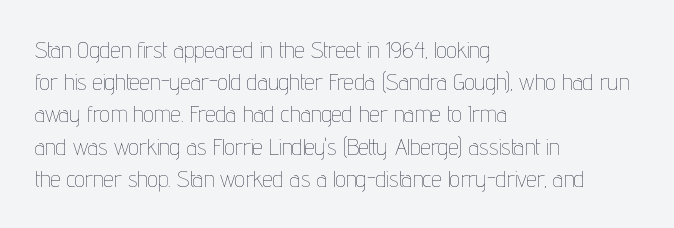
The image shows 23 px text type, upright; set left-aligned, normal line spacing (1.4x), normal letter spacing, not underlined.
